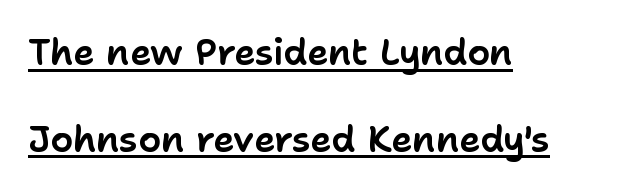
The image shows 36 px sans-serif type, upright; set left-aligned, loose line spacing (2.41x), normal letter spacing, underlined; low stroke contrast and a medium x-height.
